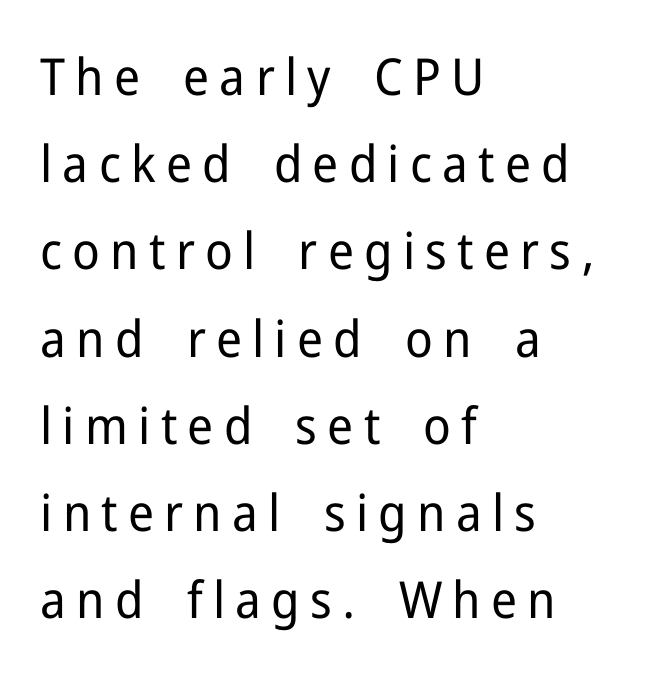
Check the space under the baseline: it is left empty. The rendering uses natural spacing where letterforms have individual widths. What kind of face is this? One without serifs — a sans. This is roman type, the default non-slanted kind. The letters are spread apart with noticeably loose tracking. Is this a heavy cut? Hardly; it is regular or lighter.
